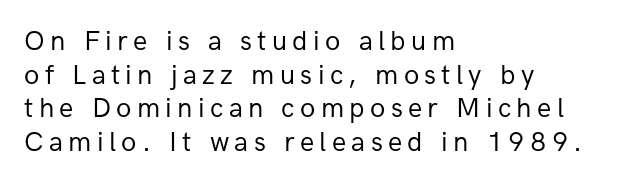
{"serif": "no", "italic": "no", "bold": "no", "weight": "regular", "width": "normal", "stroke_contrast": "low", "x_height": "medium", "monospaced": "no", "underline": "no", "align": "left", "line_spacing_ratio": 1.2, "glyph_px": 28}
